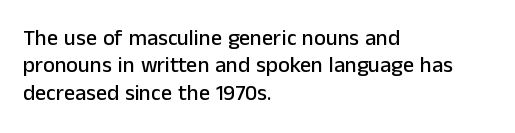
Q: Is the text italic (slanted)? A: No, it is upright.
Q: Is the text underlined? A: No.
Q: How is the paragraph aligned? A: Left-aligned.
Q: Is the spacing between letters normal or unusually wide? A: Normal.
